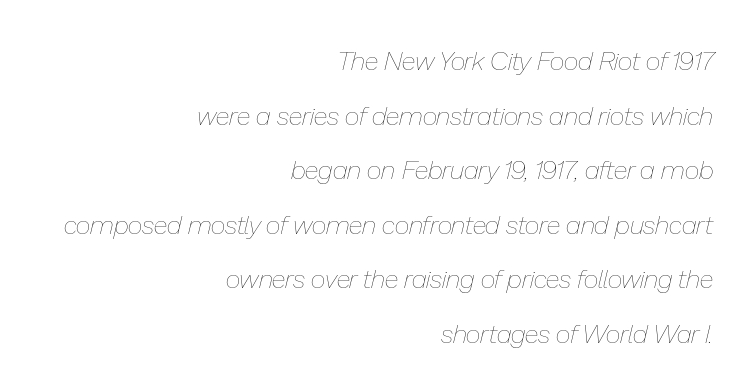
Which margin do the lines hug? The right one — the left edge is uneven. The space directly below the letters is spotless. Designer's note — italics engaged. In terms of letterspacing, this is plain default setting.
